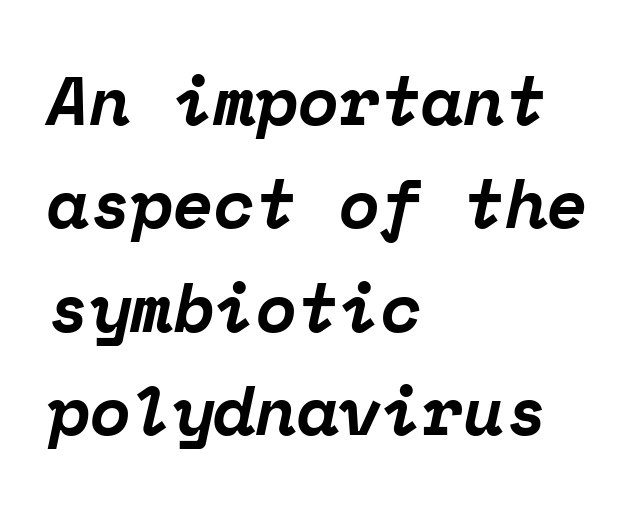
Q: Is the text bold? A: Yes.
Q: Is the text italic (slanted)? A: Yes, it leans right by about 12 degrees.
Q: Is the typeface a serif or a sans-serif typeface? A: Serif.
Q: Is the text underlined? A: No.
Q: How is the paragraph aligned? A: Left-aligned.
Q: Is the spacing between letters normal or unusually wide? A: Normal.
Q: Is the spacing between lines tight, normal or loose? A: Normal.
Q: Width (condensed, normal, or wide)? A: Normal.
Q: Stroke contrast? A: Low.
Q: x-height? A: Medium.
Q: Monospaced? A: Yes.
